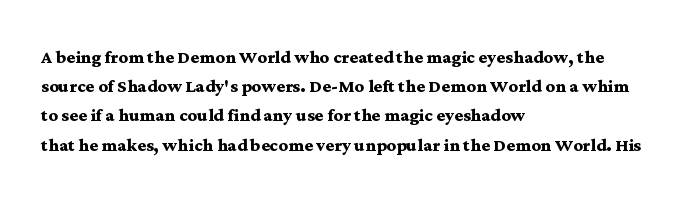
The image shows 23 px bold type, upright; set left-aligned, normal line spacing (1.27x), normal letter spacing, not underlined.
